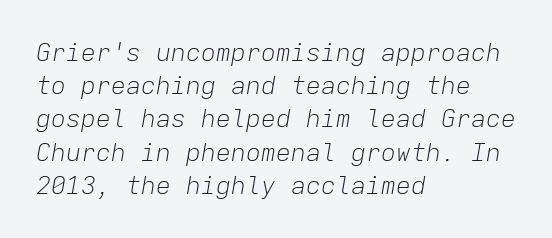
{"italic": "yes", "lean": "right", "slant_degrees": 9, "bold": "no", "underline": "no", "align": "left", "line_spacing": "normal", "line_spacing_ratio": 1.33, "letter_spacing": "normal", "letter_spacing_em": 0.0, "glyph_px": 25}
